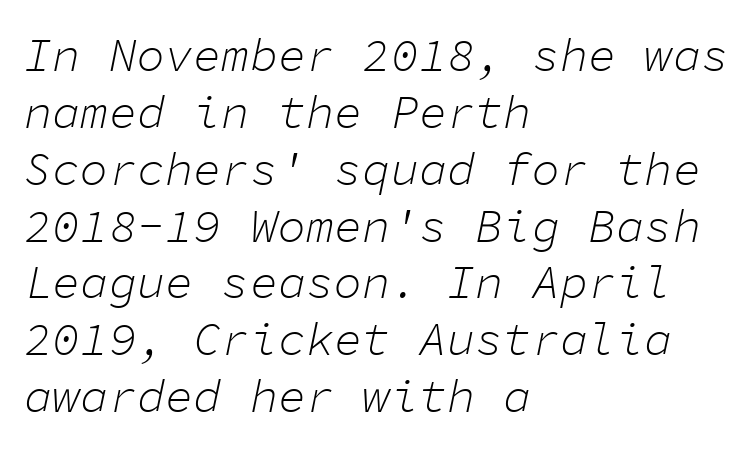
How are the letters spaced? Ordinarily, with no added tracking. These lines stack with their left ends in a neat column. Heaviness? Minimal to ordinary, like unemphasized prose. You can tell it's italic because the verticals aren't actually vertical.
